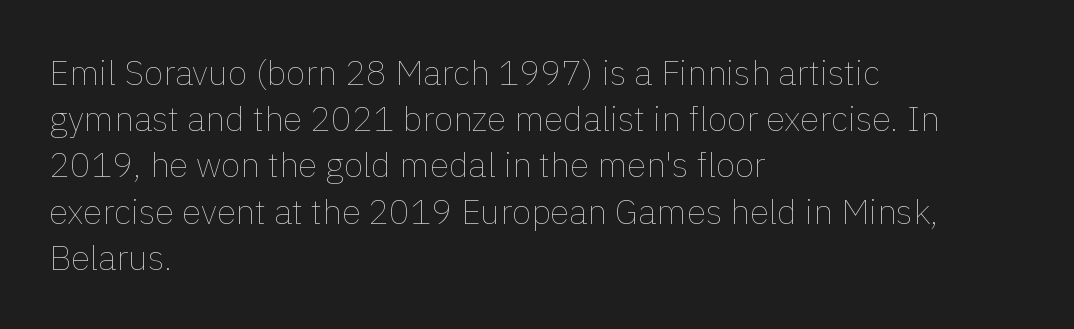
{"italic": "no", "bold": "no", "weight": "thin", "width": "normal", "x_height": "medium", "monospaced": "no", "underline": "no", "align": "left", "line_spacing": "normal", "line_spacing_ratio": 1.32, "letter_spacing": "normal", "letter_spacing_em": 0.0, "glyph_px": 35}
